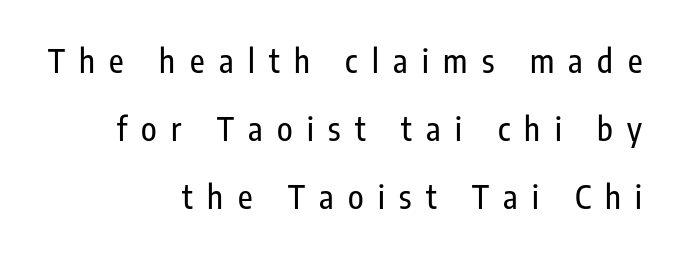
The rendering uses a large line-height, opening up the rows. Nope, not italic — everything's standing straight. The paragraph shown leans on its right margin. Quick note: underline off.
